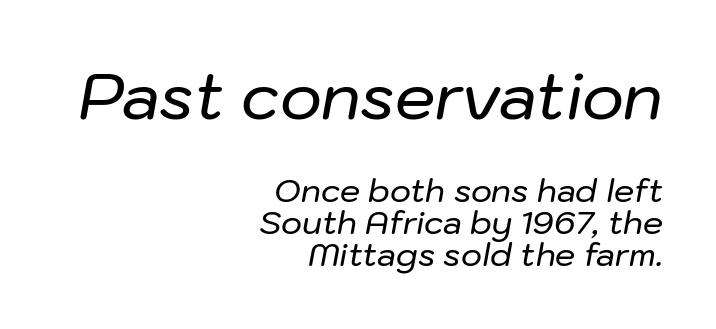
The face used here is proportionally spaced, like ordinary book or web type. Reading top to bottom, the characters get smaller at the block break. Whoever set this chose condensed vertical rhythm over breathing room. The horizontal fit of the characters is conventional and even.
